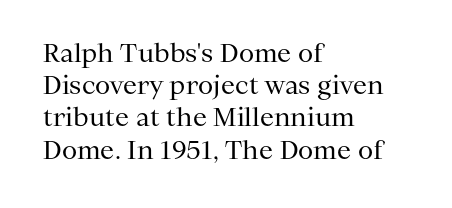
Q: Is the text bold? A: No.
Q: Is the text italic (slanted)? A: No, it is upright.
Q: Is the text underlined? A: No.
Q: How is the paragraph aligned? A: Left-aligned.
Q: Is the spacing between letters normal or unusually wide? A: Normal.
Q: Is the spacing between lines tight, normal or loose? A: Normal.
